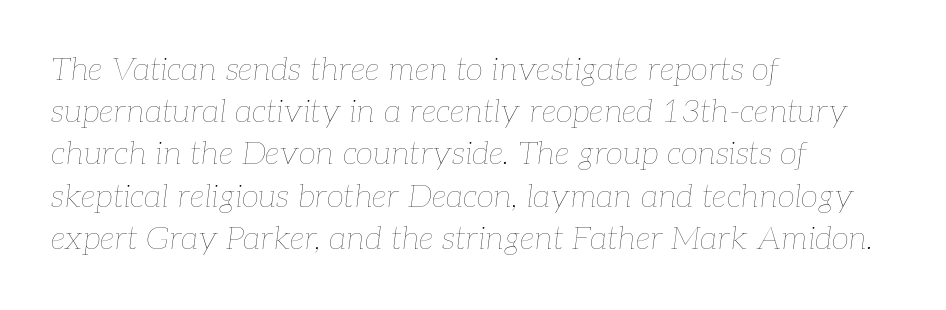
{"italic": "yes", "lean": "right", "slant_degrees": 7, "bold": "no", "weight": "thin", "width": "normal", "stroke_contrast": "low", "x_height": "medium", "monospaced": "no", "underline": "no", "align": "left", "line_spacing": "normal", "line_spacing_ratio": 1.32, "letter_spacing": "normal", "letter_spacing_em": 0.0, "glyph_px": 32}
